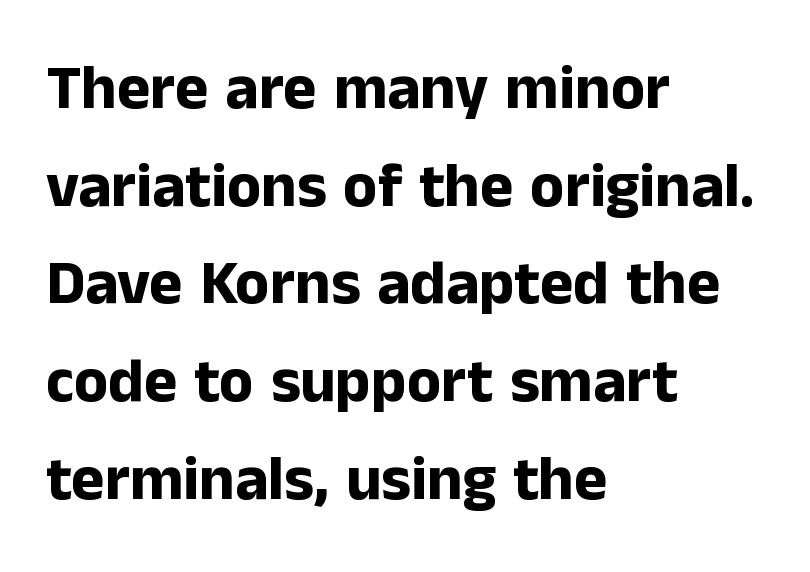
The image shows 63 px bold sans-serif type, upright; set left-aligned, normal line spacing (1.55x), normal letter spacing, not underlined; low stroke contrast and a medium x-height.
